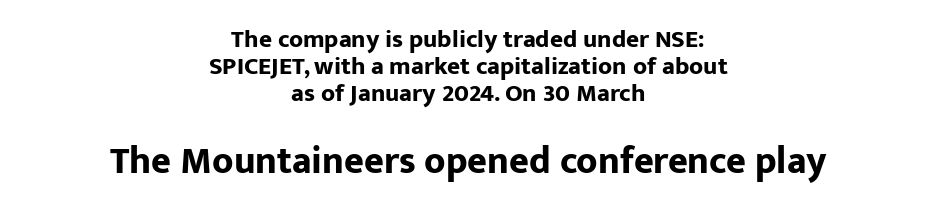
{"serif": "no", "italic": "no", "bold": "yes", "weight": "bold", "width": "normal", "stroke_contrast": "low", "x_height": "medium", "monospaced": "no", "underline": "no", "align": "center", "line_spacing": "tight", "line_spacing_ratio": 1.09, "letter_spacing": "normal", "letter_spacing_em": 0.0, "larger_block": "second", "size_ratio": 1.52, "glyph_px": 38}
